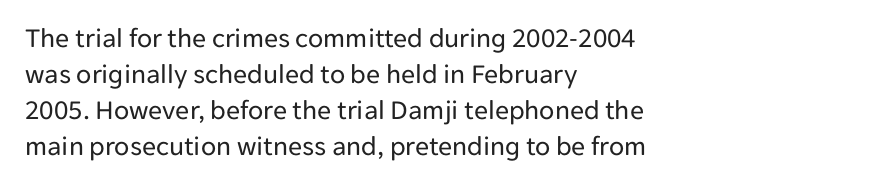
The image shows 28 px regular-weight sans-serif type, upright; set left-aligned, normal line spacing (1.29x), normal letter spacing, not underlined; low stroke contrast and a medium x-height.
